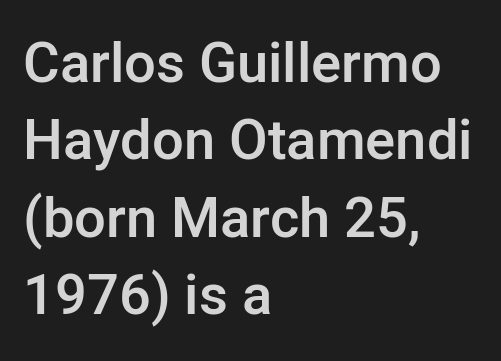
The image shows 56 px semibold sans-serif type, upright; set left-aligned, normal line spacing (1.38x), normal letter spacing, not underlined; low stroke contrast and a medium x-height.
